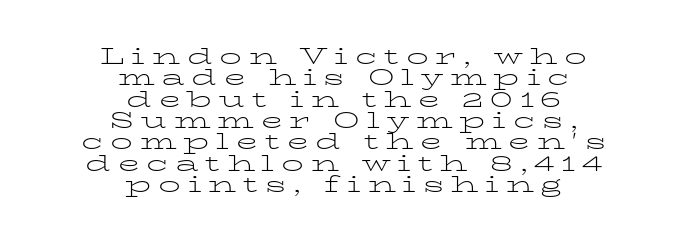
Q: Is the text bold? A: No.
Q: Is the text italic (slanted)? A: No, it is upright.
Q: Is the text underlined? A: No.
Q: How is the paragraph aligned? A: Centered.
Q: Is the spacing between letters normal or unusually wide? A: Unusually wide.
Q: Is the spacing between lines tight, normal or loose? A: Tight.
